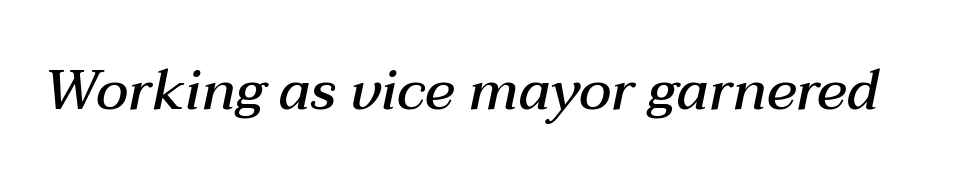
The image shows 56 px semibold type, italic (leaning right); set normal letter spacing, not underlined; medium stroke contrast and a medium x-height.
